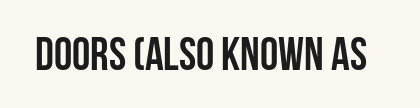
{"serif": "no", "italic": "no", "bold": "yes", "weight": "semibold", "width": "condensed", "stroke_contrast": "low", "x_height": "large", "monospaced": "no", "underline": "no", "letter_spacing": "normal", "letter_spacing_em": 0.0, "glyph_px": 46}
